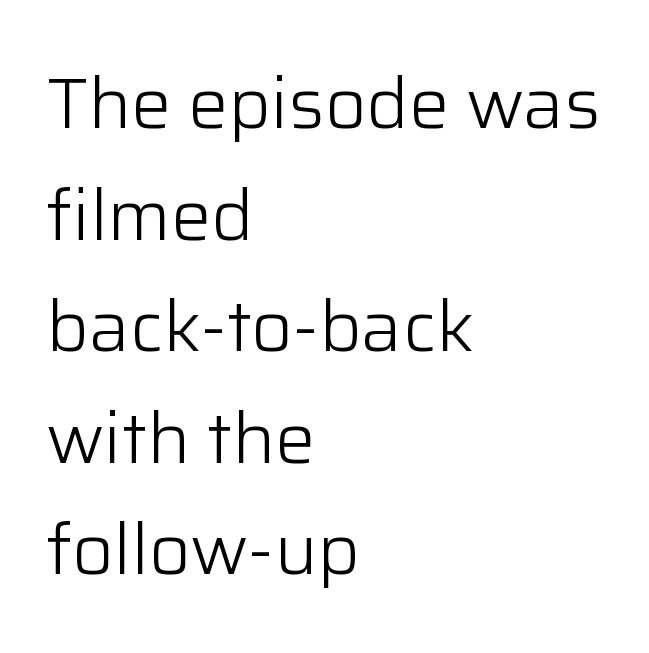
{"serif": "no", "italic": "no", "bold": "no", "weight": "light", "width": "normal", "stroke_contrast": "low", "x_height": "medium", "monospaced": "no", "underline": "no", "align": "left", "line_spacing": "normal", "line_spacing_ratio": 1.55, "letter_spacing": "normal", "letter_spacing_em": 0.0, "glyph_px": 72}
